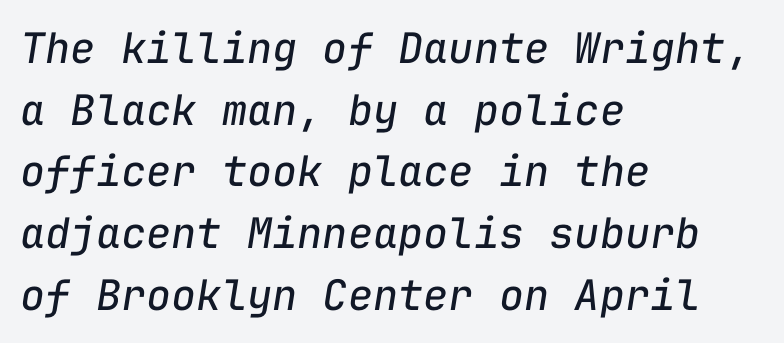
The image shows 42 px regular-weight type, italic (leaning right), monospaced; set left-aligned, normal line spacing (1.47x), normal letter spacing, not underlined; low stroke contrast and a medium x-height.
